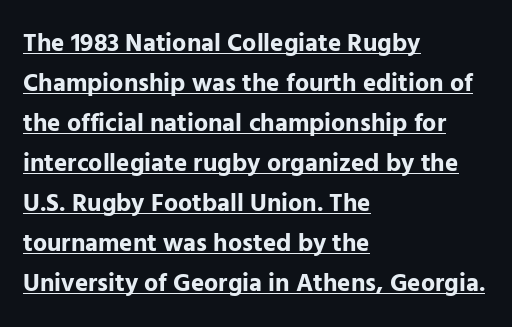
Emphasis is given by a line drawn under the lettering. You'd pick this weight for a headline — it's a proper bold. Does the leading feel generous? No, just average. Characters follow at the spacing the type designer built in.
